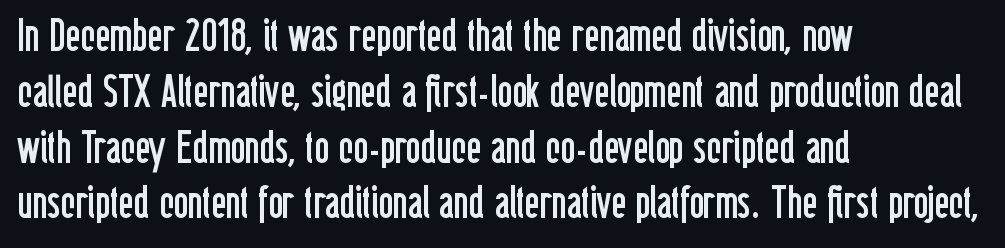
Q: Is the text bold? A: No.
Q: Is the text italic (slanted)? A: No, it is upright.
Q: Is the typeface a serif or a sans-serif typeface? A: Sans-serif.
Q: Is the text underlined? A: No.
Q: How is the paragraph aligned? A: Left-aligned.
Q: Is the spacing between letters normal or unusually wide? A: Normal.
Q: Width (condensed, normal, or wide)? A: Condensed.
Q: Stroke contrast? A: Low.
Q: x-height? A: Medium.
Q: Monospaced? A: No.
